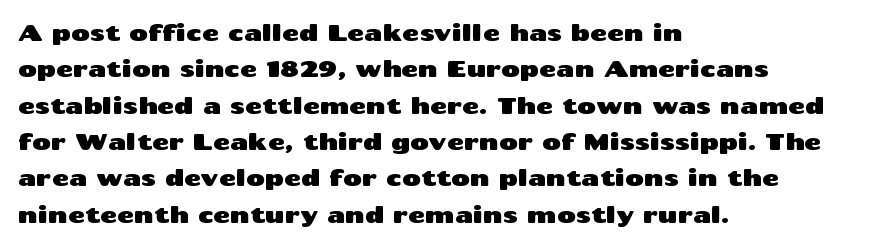
The image shows 23 px text type, upright; set left-aligned, normal line spacing (1.58x), normal letter spacing, not underlined.
